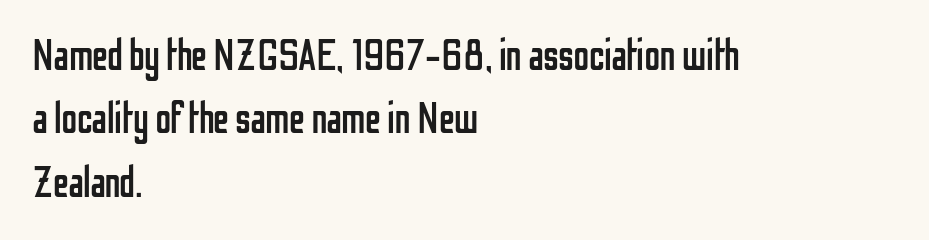
The image shows 44 px regular-weight, condensed sans-serif type, upright; set left-aligned, normal line spacing (1.44x), normal letter spacing, not underlined; low stroke contrast and a medium x-height.
